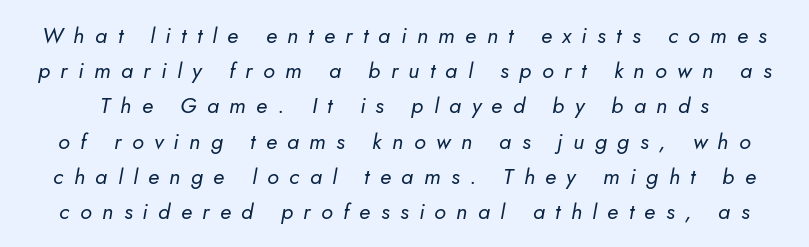
Q: Is the text bold? A: No.
Q: Is the text italic (slanted)? A: Yes, it leans right by about 5 degrees.
Q: Is the text underlined? A: No.
Q: Is the spacing between letters normal or unusually wide? A: Unusually wide.
Q: Is the spacing between lines tight, normal or loose? A: Normal.
